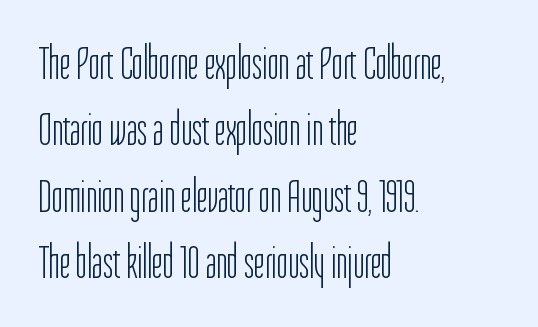
Varying glyph widths throughout — classic text-font behaviour. No chunkiness to these letters — they're not bold. The ragged edge is on the right, which tells us the setting is flush left. Spacing between characters is what you'd get straight out of the box.
